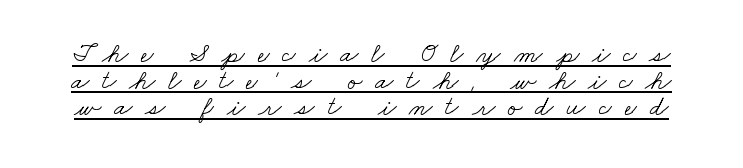
{"bold": "no", "underline": "yes", "line_spacing": "tight", "line_spacing_ratio": 0.99, "letter_spacing": "wide", "letter_spacing_em": 0.47, "glyph_px": 27}
